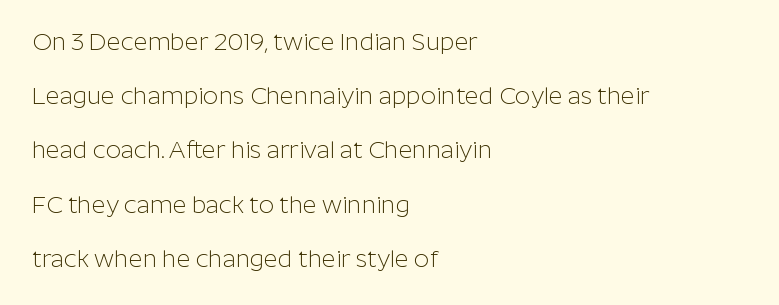
{"italic": "no", "bold": "no", "underline": "no", "align": "left", "line_spacing": "loose", "line_spacing_ratio": 2.26, "letter_spacing": "normal", "letter_spacing_em": 0.0, "glyph_px": 24}
